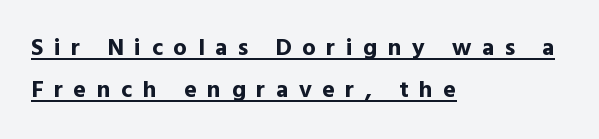
{"italic": "no", "bold": "yes", "underline": "yes", "align": "left", "line_spacing_ratio": 1.76, "letter_spacing": "wide", "letter_spacing_em": 0.44, "glyph_px": 24}
